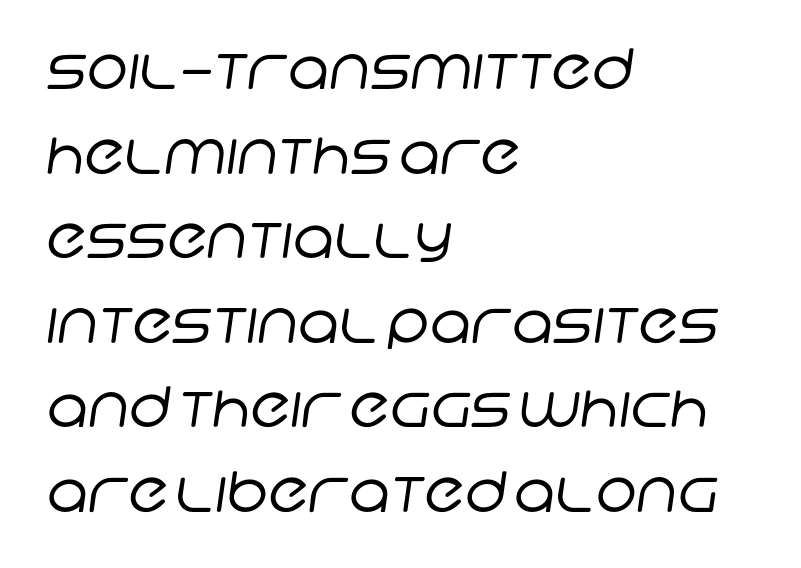
Q: Is the text bold? A: No.
Q: Is the typeface a serif or a sans-serif typeface? A: Sans-serif.
Q: Is the text underlined? A: No.
Q: How is the paragraph aligned? A: Left-aligned.
Q: Is the spacing between letters normal or unusually wide? A: Normal.
Q: Is the spacing between lines tight, normal or loose? A: Normal.
Q: Width (condensed, normal, or wide)? A: Normal.
Q: Stroke contrast? A: Low.
Q: x-height? A: Large.
Q: Monospaced? A: No.
